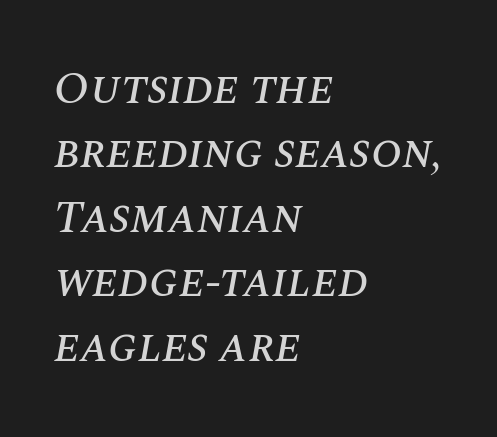
Q: Is the text italic (slanted)? A: Yes, it leans right by about 10 degrees.
Q: Is the text underlined? A: No.
Q: How is the paragraph aligned? A: Left-aligned.
Q: Is the spacing between letters normal or unusually wide? A: Normal.
Q: Is the spacing between lines tight, normal or loose? A: Normal.
Q: Width (condensed, normal, or wide)? A: Normal.
Q: Stroke contrast? A: Medium.
Q: x-height? A: Large.
Q: Monospaced? A: No.
